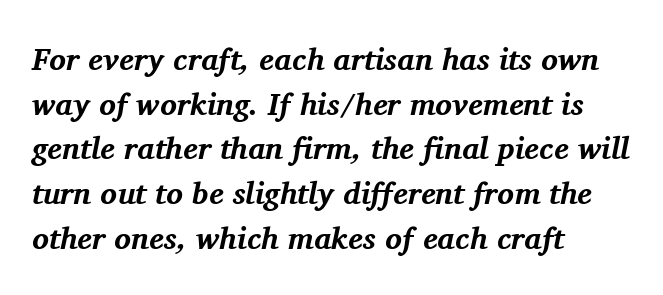
Baseline-to-baseline distance is the conventional proportion of letter height. Here the designer chose a conventional face with non-uniform glyph widths. Which margin do the lines hug? The left one — the right edge is uneven. Each letter's strokes conclude with small projecting serifs.
